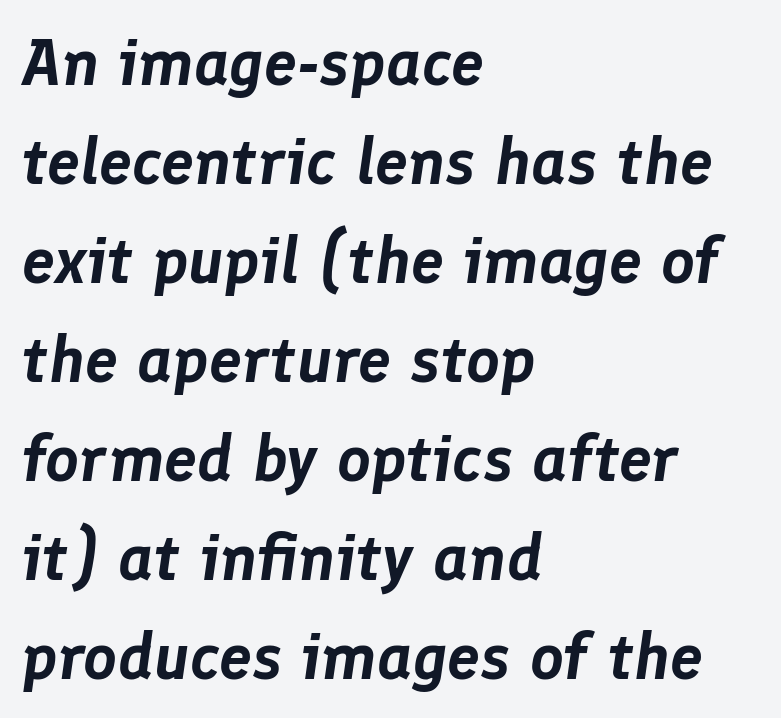
The ragged edge is on the right, which tells us the setting is flush left. Characters follow at the spacing the type designer built in. The rendering uses a moderate line-height, typical for paragraphs. Descender tails drop into unmarked territory. This sample uses an oblique cut, with every glyph tilted off the vertical.
